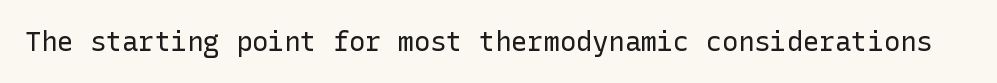
{"italic": "no", "bold": "no", "underline": "no", "letter_spacing": "normal", "letter_spacing_em": 0.0, "glyph_px": 27}
